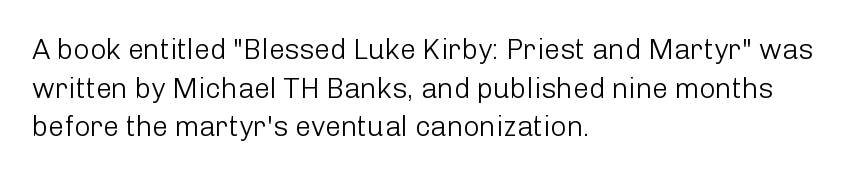
Normally led — the rows are evenly, conventionally spaced. The rendering uses natural spacing where letterforms have individual widths. The cut favours lightness, reaching ordinary text weight at its darkest. The font family rendered here belongs to the sans-serif group.
